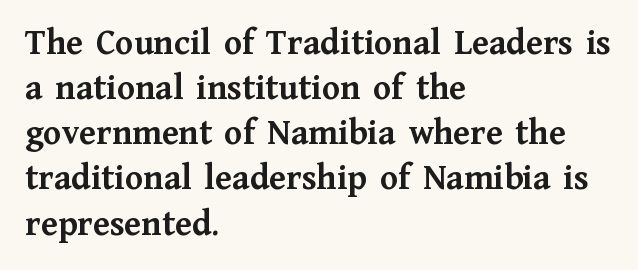
The image shows 37 px semibold serif type, upright; set left-aligned, line spacing 1.22x, normal letter spacing, not underlined; medium stroke contrast and a medium x-height.
